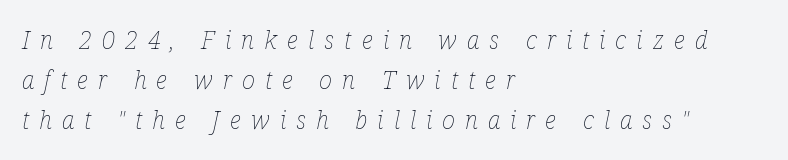
Q: Is the text bold? A: No.
Q: Is the text italic (slanted)? A: Yes, it leans right by about 12 degrees.
Q: Is the text underlined? A: No.
Q: How is the paragraph aligned? A: Left-aligned.
Q: Is the spacing between letters normal or unusually wide? A: Unusually wide.
Q: Is the spacing between lines tight, normal or loose? A: Normal.
